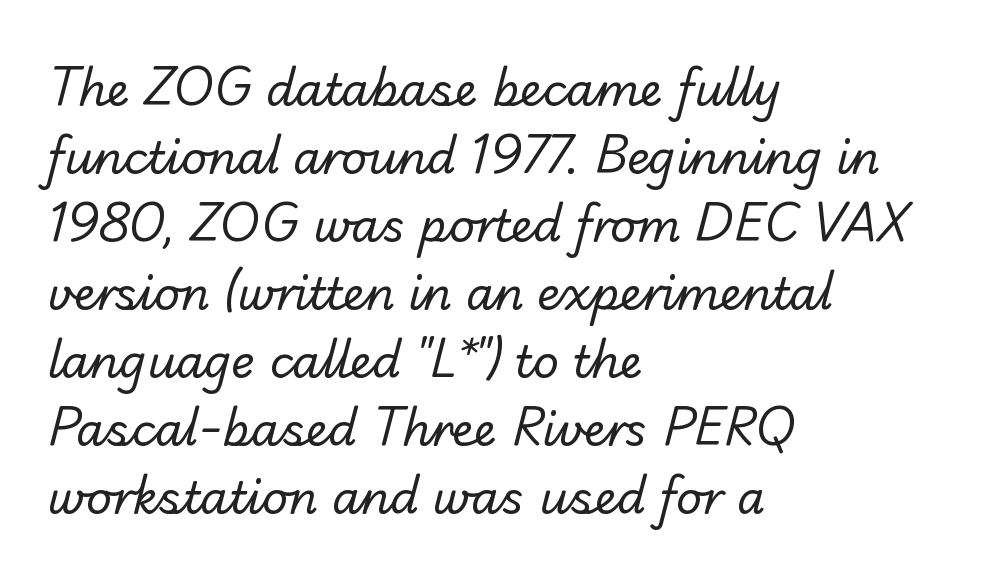
The image shows 45 px regular-weight sans-serif type; set left-aligned, normal line spacing (1.51x), normal letter spacing, not underlined; low stroke contrast and a small x-height.
